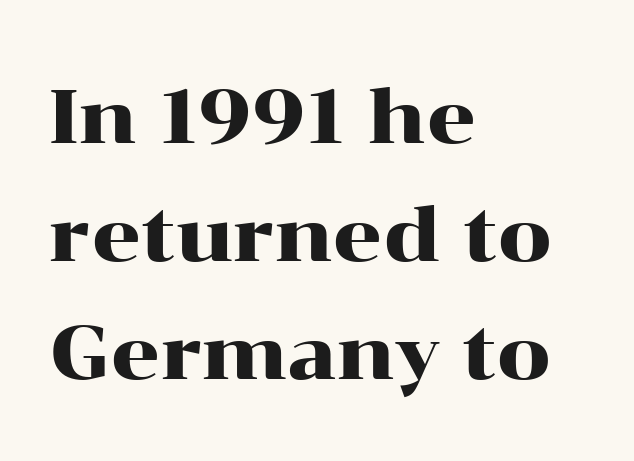
Q: Is the text italic (slanted)? A: No, it is upright.
Q: Is the typeface a serif or a sans-serif typeface? A: Serif.
Q: Is the text underlined? A: No.
Q: How is the paragraph aligned? A: Left-aligned.
Q: Is the spacing between letters normal or unusually wide? A: Normal.
Q: Is the spacing between lines tight, normal or loose? A: Normal.
Q: Width (condensed, normal, or wide)? A: Wide.
Q: Stroke contrast? A: High.
Q: x-height? A: Medium.
Q: Monospaced? A: No.
